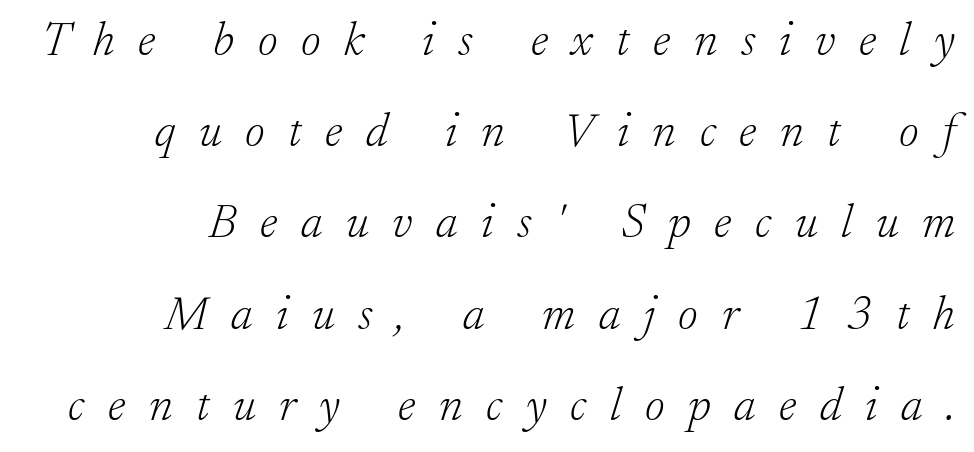
Q: Is the text bold? A: No.
Q: Is the text italic (slanted)? A: Yes, it leans right by about 17 degrees.
Q: Is the typeface a serif or a sans-serif typeface? A: Serif.
Q: Is the text underlined? A: No.
Q: How is the paragraph aligned? A: Right-aligned.
Q: Is the spacing between letters normal or unusually wide? A: Unusually wide.
Q: Is the spacing between lines tight, normal or loose? A: Loose.
Q: Width (condensed, normal, or wide)? A: Normal.
Q: Stroke contrast? A: Low.
Q: x-height? A: Small.
Q: Monospaced? A: No.
